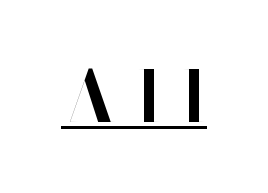
{"serif": "no", "italic": "no", "bold": "yes", "weight": "bold", "width": "normal", "stroke_contrast": "high", "x_height": "small", "monospaced": "no", "underline": "yes", "letter_spacing": "wide", "letter_spacing_em": 0.29, "glyph_px": 70}
